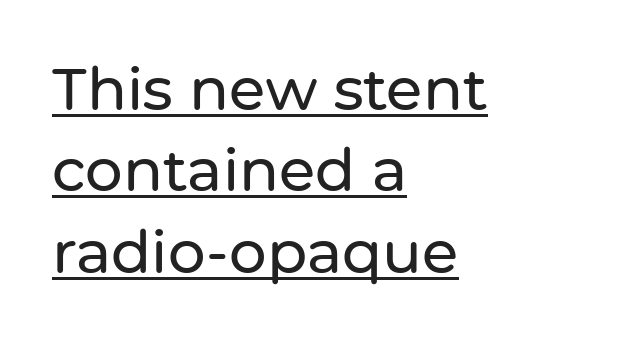
{"serif": "no", "italic": "no", "width": "normal", "stroke_contrast": "low", "x_height": "medium", "monospaced": "no", "underline": "yes", "align": "left", "line_spacing": "normal", "line_spacing_ratio": 1.38, "letter_spacing": "normal", "letter_spacing_em": 0.0, "glyph_px": 59}
